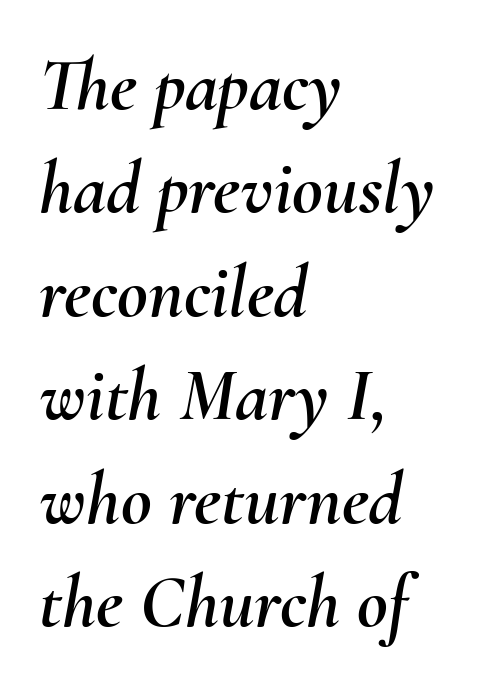
You could not count columns in this text — the font is proportionally spaced. Look at the tracking — it's just the regular setting, nothing added. One glance says typical: line gaps are just what's usual. Notice how the passage keeps a crisp vertical edge on the left only. Style check: oblique.
